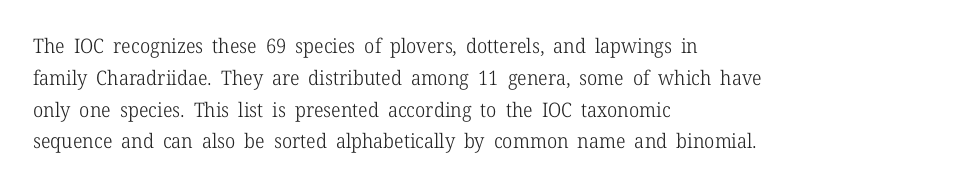
This is not heavy type; no bold has been used. Tracking here is standard; glyphs follow each other at the usual distance. Horizontal bands of white between lines are of average thickness. Underlining? Definitely not there. A student would call this left alignment; a typographer would say flush left, rag right.
